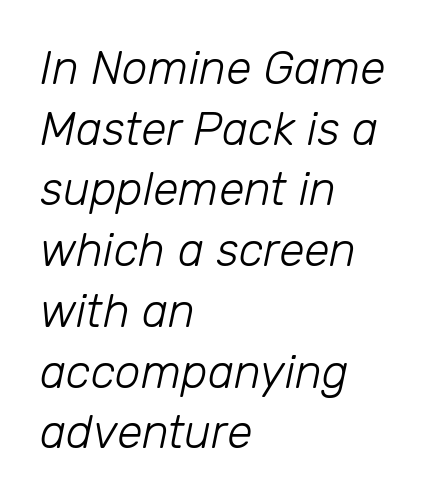
Q: Is the text bold? A: No.
Q: Is the text italic (slanted)? A: Yes, it leans right by about 12 degrees.
Q: Is the text underlined? A: No.
Q: How is the paragraph aligned? A: Left-aligned.
Q: Is the spacing between letters normal or unusually wide? A: Normal.
Q: Is the spacing between lines tight, normal or loose? A: Normal.
Q: Width (condensed, normal, or wide)? A: Normal.
Q: Stroke contrast? A: Low.
Q: x-height? A: Medium.
Q: Monospaced? A: No.
